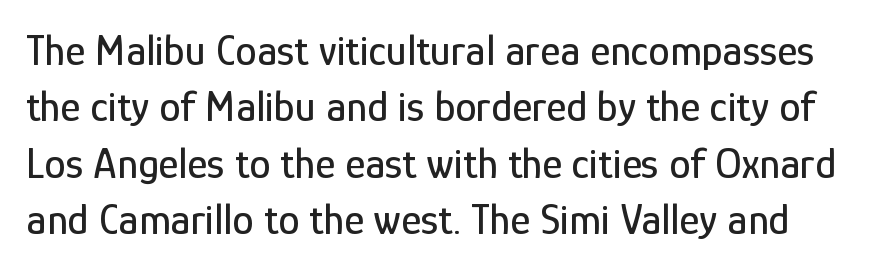
The image shows 43 px condensed sans-serif type, upright; set normal line spacing (1.31x), normal letter spacing, not underlined; low stroke contrast and a medium x-height.
